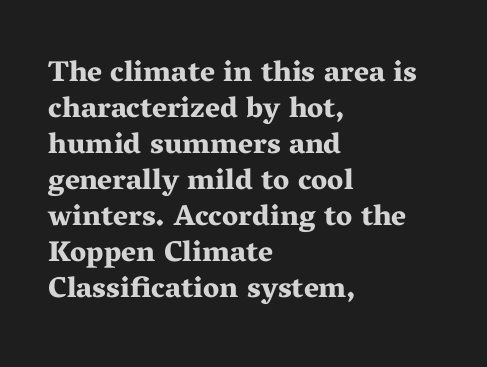
{"serif": "yes", "italic": "no", "bold": "yes", "weight": "bold", "width": "wide", "stroke_contrast": "medium", "x_height": "medium", "monospaced": "no", "underline": "no", "align": "left", "line_spacing_ratio": 1.24, "letter_spacing": "normal", "letter_spacing_em": 0.0, "glyph_px": 29}
